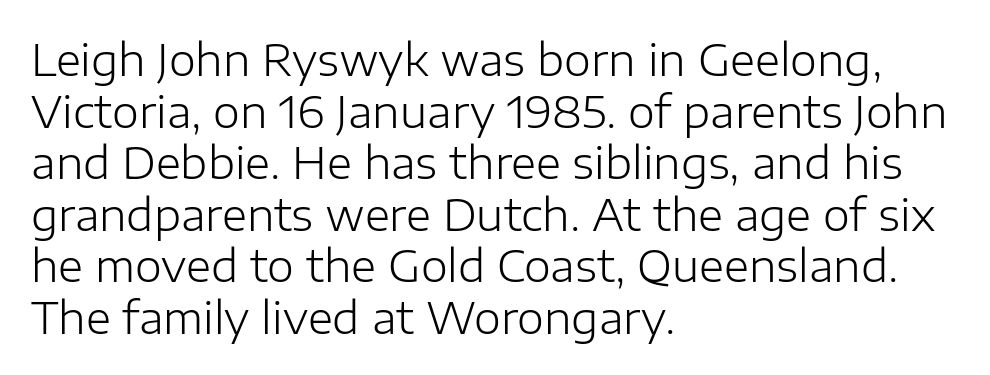
Q: Is the text bold? A: No.
Q: Is the text italic (slanted)? A: No, it is upright.
Q: Is the typeface a serif or a sans-serif typeface? A: Sans-serif.
Q: Is the text underlined? A: No.
Q: How is the paragraph aligned? A: Left-aligned.
Q: Is the spacing between letters normal or unusually wide? A: Normal.
Q: Width (condensed, normal, or wide)? A: Normal.
Q: Stroke contrast? A: Low.
Q: x-height? A: Medium.
Q: Monospaced? A: No.
